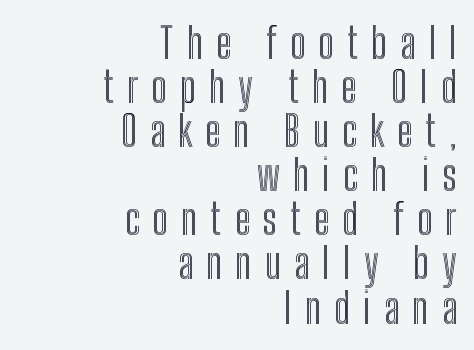
Characters remain perfectly vertical along every line. Summary of vertical rhythm: compact, with narrow interline spacing. Descenders hang freely into open space. Substantial extra tracking has been applied to these lines. A student would call this right alignment; a typographer would say flush right, rag left.
